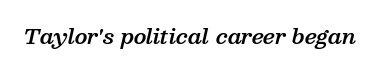
Stems and bowls a touch heavier than normal — semibold. Nobody drew a line under any word here. The axis of the letterforms is tilted away from vertical. Default kerning and tracking; the words read as compact shapes.
